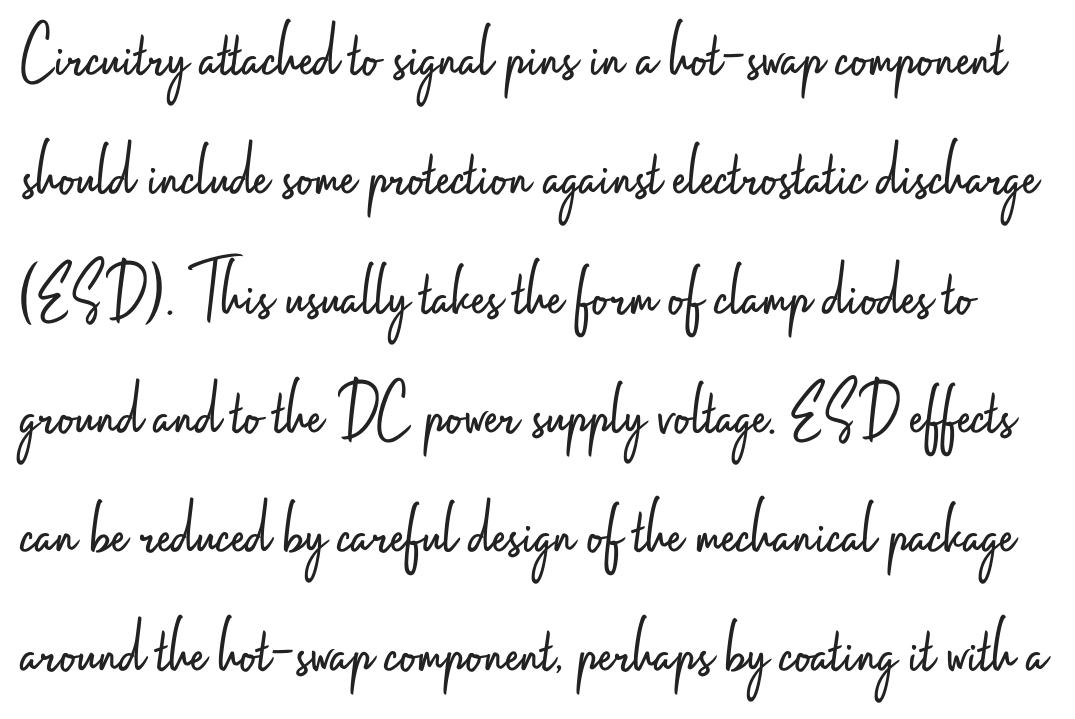
{"serif": "no", "bold": "no", "weight": "light", "width": "condensed", "stroke_contrast": "low", "x_height": "small", "monospaced": "no", "underline": "no", "line_spacing": "normal", "line_spacing_ratio": 1.51, "letter_spacing": "normal", "letter_spacing_em": 0.0, "glyph_px": 79}
